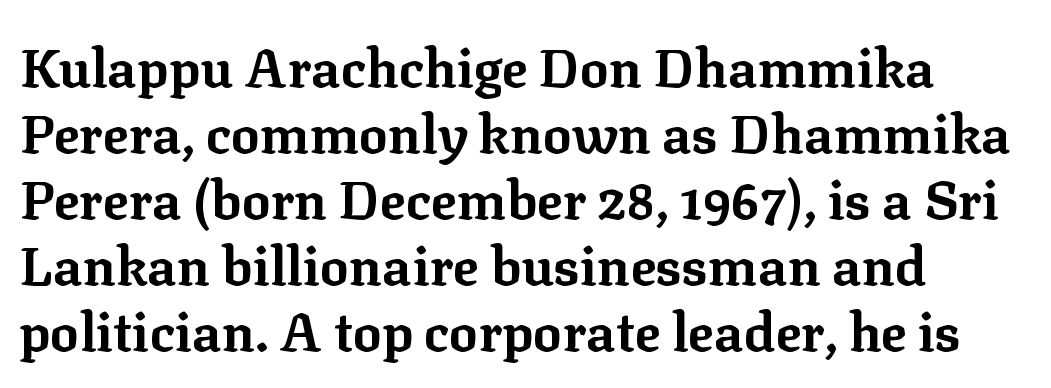
The paragraph shown leans on its left margin. In terms of posture, this sample is upright. The passage shown is emphatically bold. A serif font was chosen for this passage. The strip under each line holds only bare page. Think of a printed novel: that variable character pitch is what you see here.
